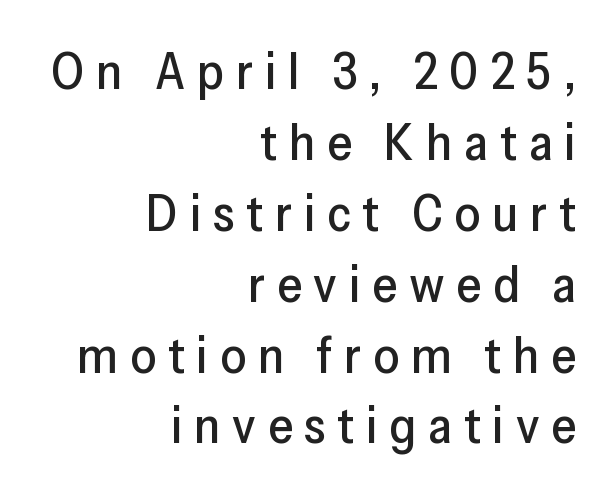
Q: Is the text italic (slanted)? A: No, it is upright.
Q: Is the typeface a serif or a sans-serif typeface? A: Sans-serif.
Q: Is the text underlined? A: No.
Q: How is the paragraph aligned? A: Right-aligned.
Q: Is the spacing between letters normal or unusually wide? A: Unusually wide.
Q: Is the spacing between lines tight, normal or loose? A: Normal.
Q: Width (condensed, normal, or wide)? A: Normal.
Q: Stroke contrast? A: Low.
Q: x-height? A: Medium.
Q: Monospaced? A: No.
